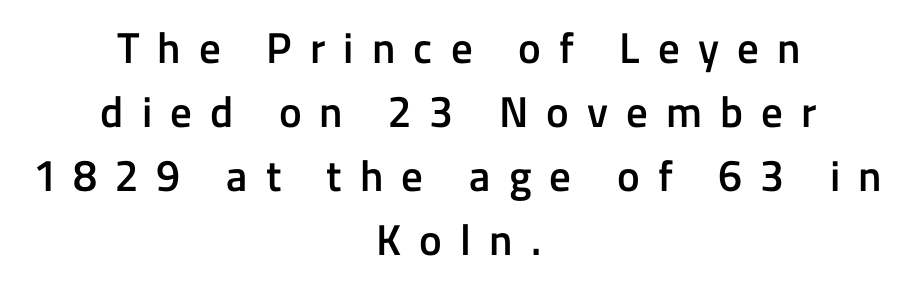
Q: Is the text bold? A: Semi-bold.
Q: Is the text italic (slanted)? A: No, it is upright.
Q: Is the typeface a serif or a sans-serif typeface? A: Sans-serif.
Q: Is the text underlined? A: No.
Q: How is the paragraph aligned? A: Centered.
Q: Is the spacing between letters normal or unusually wide? A: Unusually wide.
Q: Is the spacing between lines tight, normal or loose? A: Normal.
Q: Width (condensed, normal, or wide)? A: Normal.
Q: Stroke contrast? A: Low.
Q: x-height? A: Medium.
Q: Monospaced? A: No.
